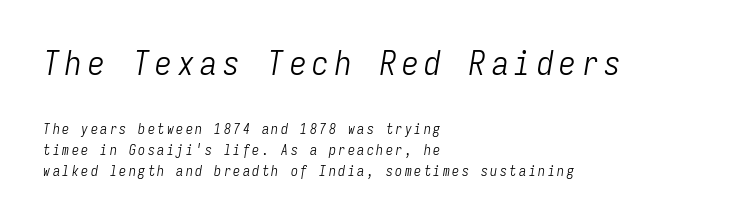
Think of a typewriter: that constant character pitch is what you see here. One glance says typical: line gaps are just what's usual. Characters are canted at an angle relative to the baseline's perpendicular. The earlier block is typeset at a bigger size than the later block.
